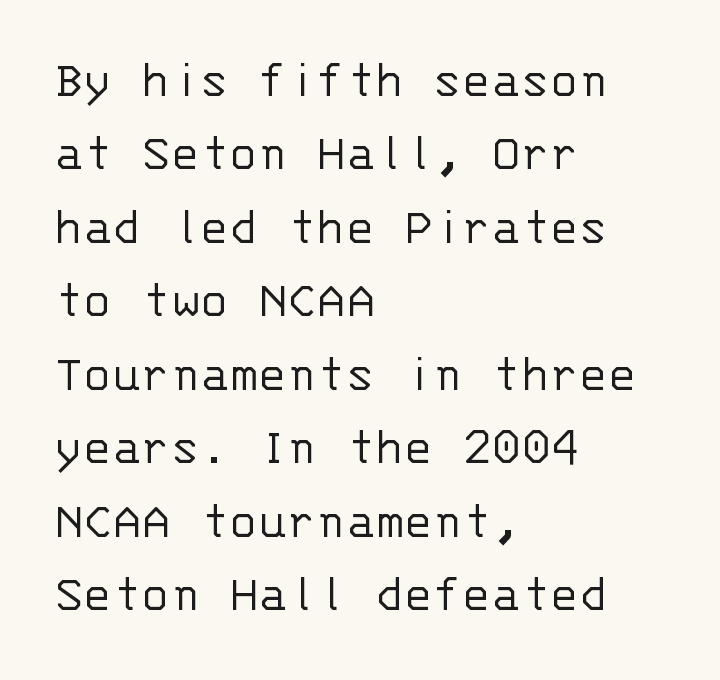
Descenders are the only things crossing below the line. A normal amount of white space separates one row of letters from the next. Default kerning and tracking; the words read as compact shapes. Posture: straight, roman, zero tilt. Counters stay open thanks to moderate or lighter strokes. Line starts are locked; line ends wander.
